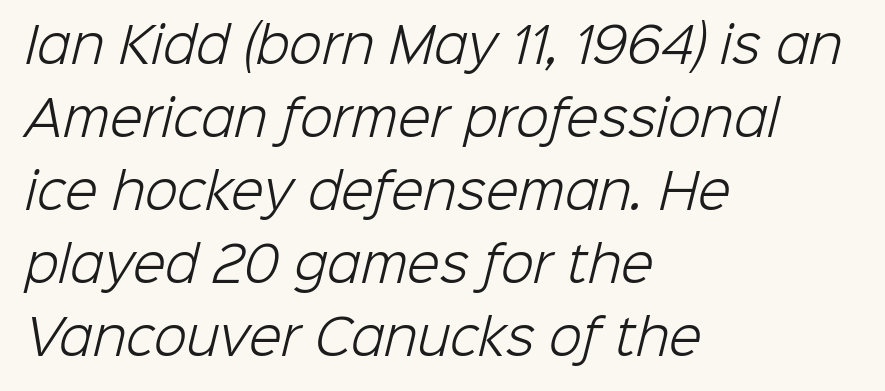
{"serif": "no", "bold": "no", "weight": "light", "width": "normal", "stroke_contrast": "low", "x_height": "medium", "monospaced": "no", "underline": "no", "align": "left", "line_spacing": "normal", "line_spacing_ratio": 1.52, "letter_spacing": "normal", "letter_spacing_em": 0.0, "glyph_px": 48}
